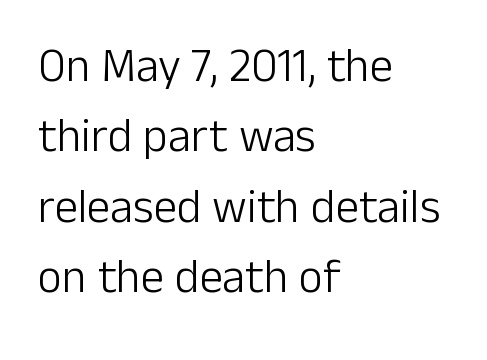
{"serif": "no", "italic": "no", "bold": "no", "weight": "light", "width": "normal", "stroke_contrast": "low", "x_height": "medium", "monospaced": "no", "underline": "no", "align": "left", "line_spacing": "normal", "line_spacing_ratio": 1.5, "letter_spacing": "normal", "letter_spacing_em": 0.0, "glyph_px": 47}
